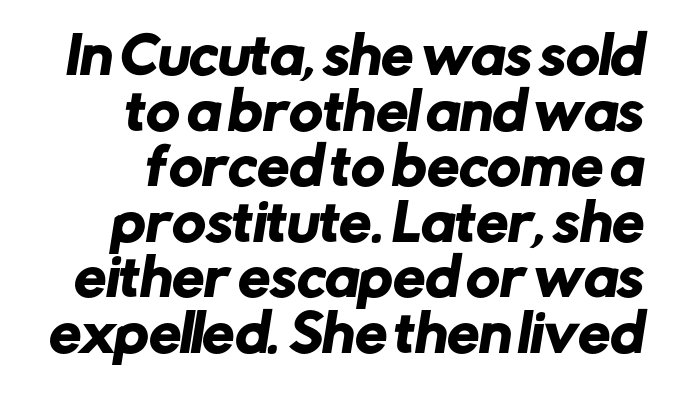
Observe the absence of serifs on each vertical stroke in this sample. The passage shown has conventional tracking throughout. Letters rest on an invisible, unmarked baseline. The passage shown stacks its lines with hardly any gap. The rendering uses natural spacing where letterforms have individual widths.
